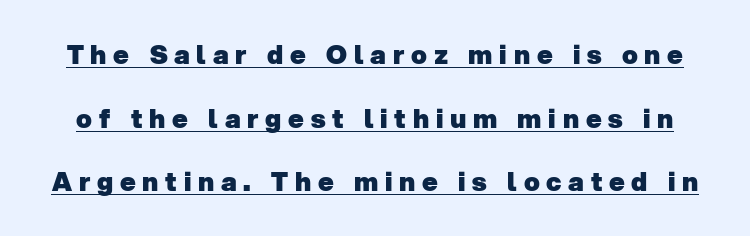
The passage shown stacks its lines with a broad gap. The gaps between neighbouring characters are conspicuously large. I'd describe the lettering as bold — thick and assertive. In designer terms, the underline attribute is active on this setting.
